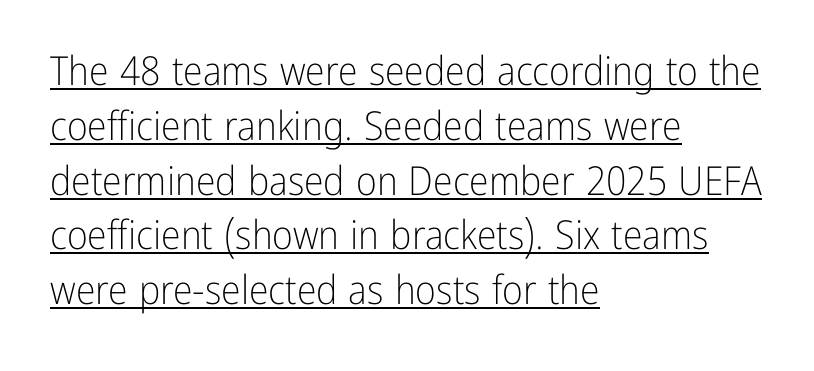
Letter spacing: default. This sample uses an upright cut, with every glyph sitting square on the baseline. If you drew a ruler down the left edge, every line would touch it. Weight: not bold — regular or lighter. The type family on display is of the sans-serif kind.
